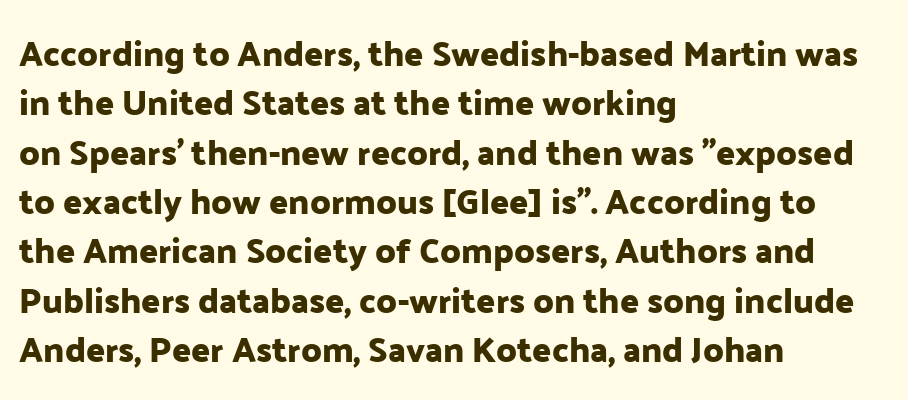
{"serif": "no", "italic": "no", "width": "normal", "stroke_contrast": "low", "x_height": "medium", "monospaced": "no", "underline": "no", "align": "left", "line_spacing": "normal", "line_spacing_ratio": 1.41, "letter_spacing": "normal", "letter_spacing_em": 0.0, "glyph_px": 35}
